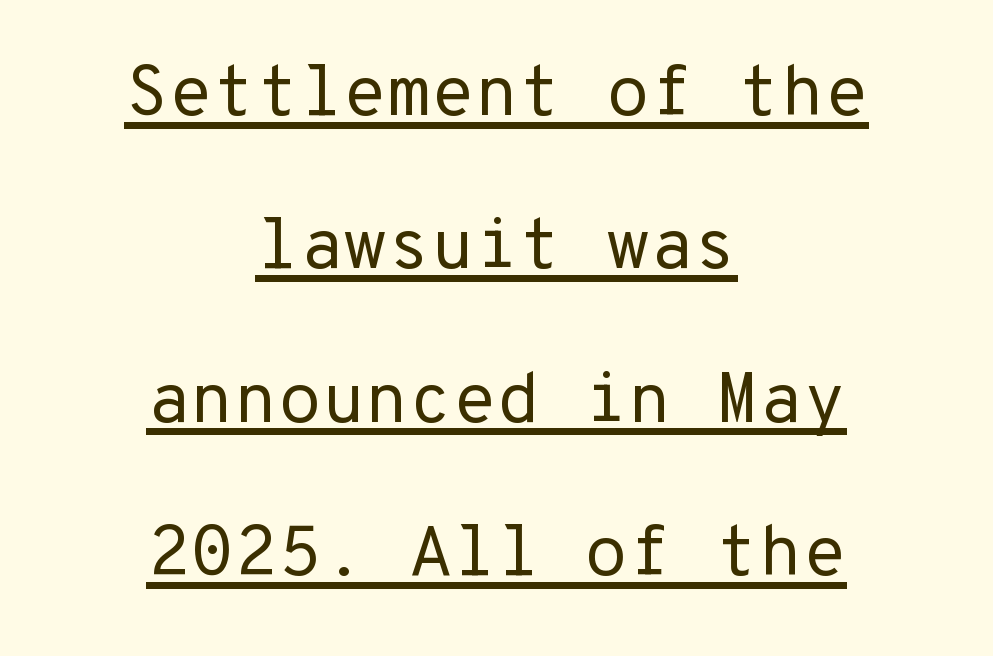
The image shows 71 px regular-weight sans-serif type, upright; set centered, loose line spacing (2.16x), normal letter spacing, underlined; low stroke contrast and a medium x-height.
